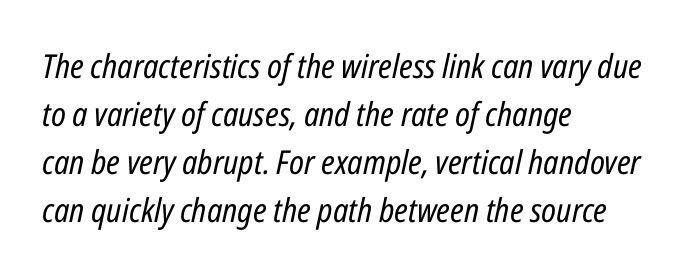
{"italic": "yes", "lean": "right", "slant_degrees": 12, "bold": "no", "weight": "regular", "width": "condensed", "stroke_contrast": "low", "x_height": "medium", "monospaced": "no", "underline": "no", "align": "left", "line_spacing": "normal", "line_spacing_ratio": 1.45, "letter_spacing": "normal", "letter_spacing_em": 0.0, "glyph_px": 33}
